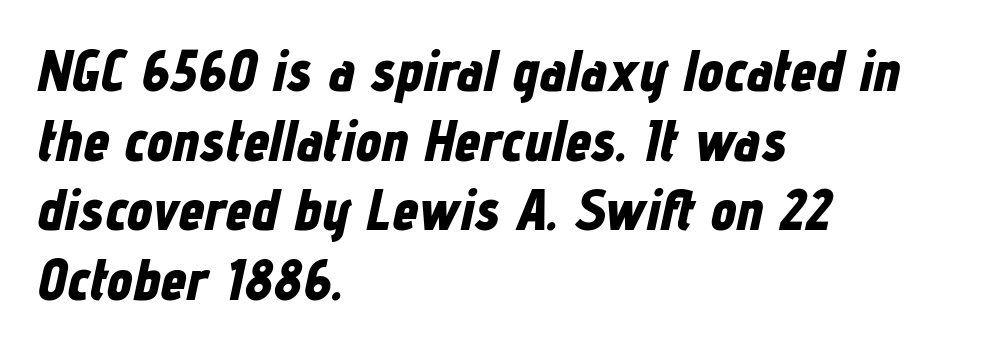
Every letter is thick-stroked: bold, no question. Do the characters align in a grid? No, the font is proportional. The passage shown is not underscored anywhere. Reading down the block, your eye returns to a fixed left position each line. It's the slanting kind of type. Standard letterfit; no display-style spreading of the glyphs.
